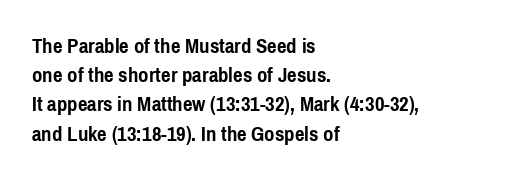
The image shows 21 px bold type, upright; set left-aligned, normal line spacing (1.39x), normal letter spacing, not underlined.
